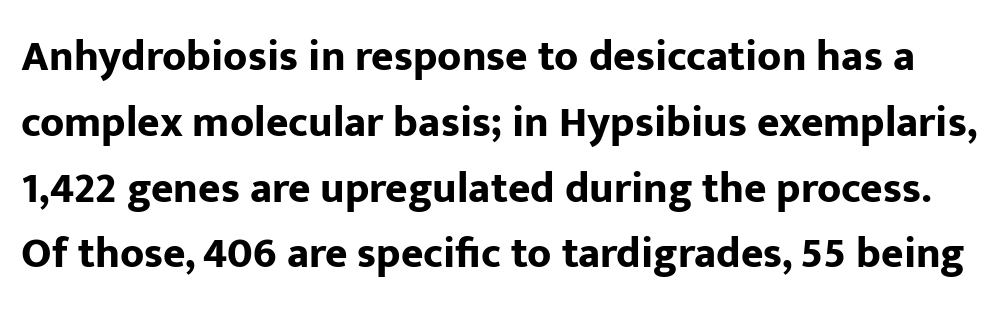
The image shows 43 px bold sans-serif type, upright; set normal line spacing (1.53x), normal letter spacing, not underlined; low stroke contrast and a medium x-height.
